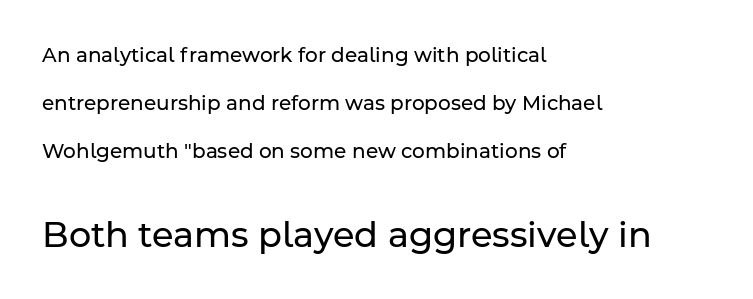
Q: Is the text bold? A: No.
Q: Is the text italic (slanted)? A: No, it is upright.
Q: Is the typeface a serif or a sans-serif typeface? A: Sans-serif.
Q: Is the text underlined? A: No.
Q: How is the paragraph aligned? A: Left-aligned.
Q: Is the spacing between letters normal or unusually wide? A: Normal.
Q: Is the spacing between lines tight, normal or loose? A: Loose.
Q: Which block of text is set in a larger size, the first (top) or the second (bottom)? A: The second (bottom) one.
Q: Width (condensed, normal, or wide)? A: Normal.
Q: Stroke contrast? A: Low.
Q: x-height? A: Medium.
Q: Monospaced? A: No.
